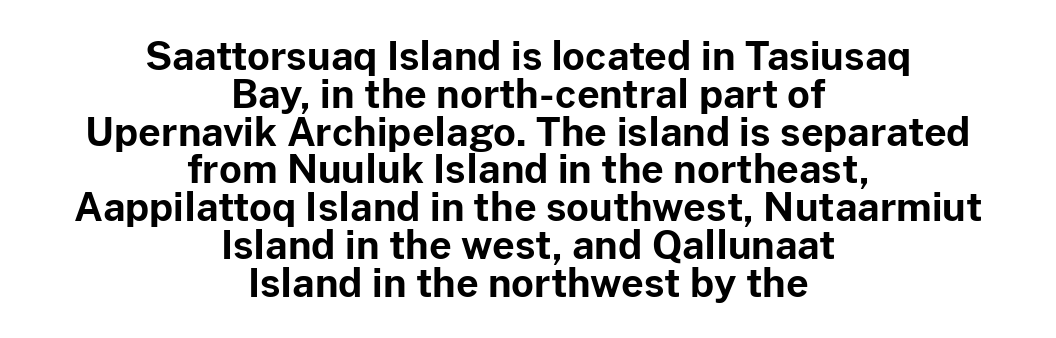
Q: Is the text bold? A: Yes.
Q: Is the text italic (slanted)? A: No, it is upright.
Q: Is the typeface a serif or a sans-serif typeface? A: Sans-serif.
Q: Is the text underlined? A: No.
Q: How is the paragraph aligned? A: Centered.
Q: Is the spacing between letters normal or unusually wide? A: Normal.
Q: Is the spacing between lines tight, normal or loose? A: Tight.
Q: Width (condensed, normal, or wide)? A: Normal.
Q: Stroke contrast? A: Low.
Q: x-height? A: Medium.
Q: Monospaced? A: No.
